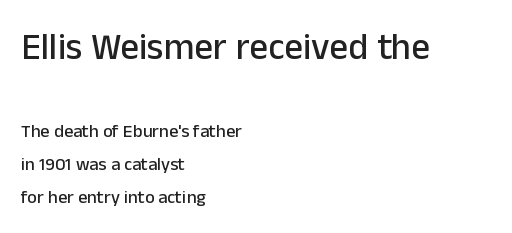
A typesetter would call this proportional, since set widths differ per character. You can tell it's not italic because the verticals are truly vertical. The setting favours the left margin, as ordinary paragraphs usually do. A typesetter would label this face a sans. The gap between lines stays unmarked.
